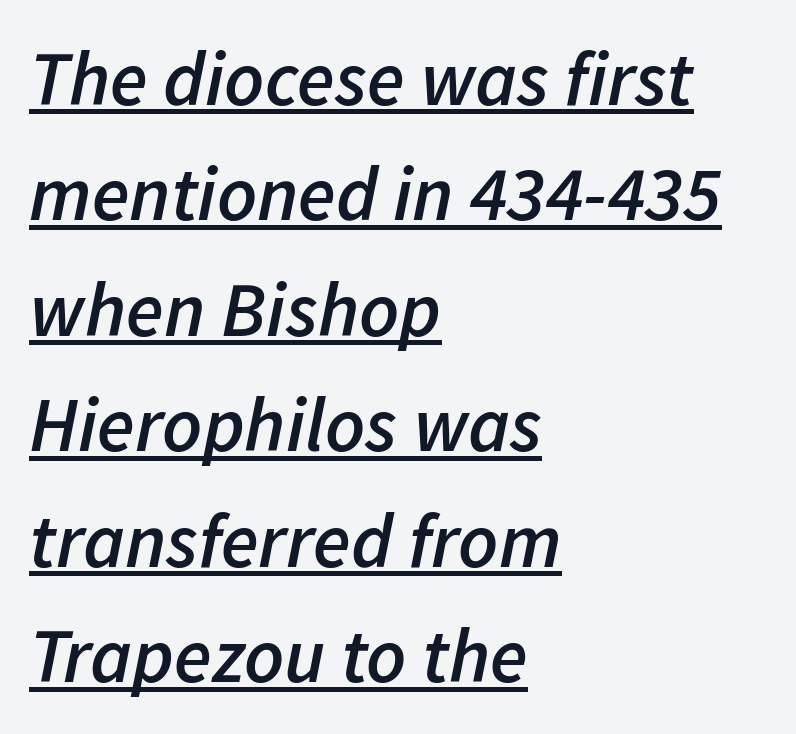
Q: Is the text bold? A: Semi-bold.
Q: Is the text italic (slanted)? A: Yes, it leans right by about 11 degrees.
Q: Is the text underlined? A: Yes.
Q: How is the paragraph aligned? A: Left-aligned.
Q: Is the spacing between letters normal or unusually wide? A: Normal.
Q: Is the spacing between lines tight, normal or loose? A: Normal.
Q: Width (condensed, normal, or wide)? A: Normal.
Q: Stroke contrast? A: Low.
Q: x-height? A: Medium.
Q: Monospaced? A: No.
